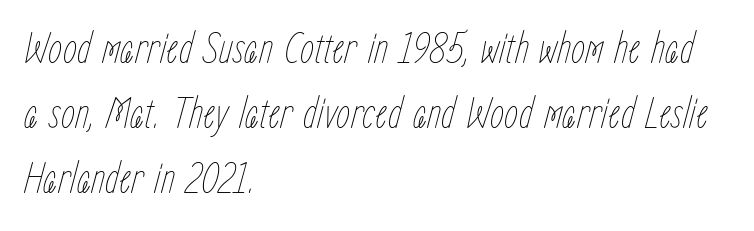
The words here are not underlined. Each letter keeps its own natural width here, so spacing adapts to shape. Teacher's note: observe the even left margin — that is flush-left alignment. The letters sit at their default tracking, neither squeezed nor spread. In terms of posture, this sample is oblique. Does the leading feel generous? No, just average.
